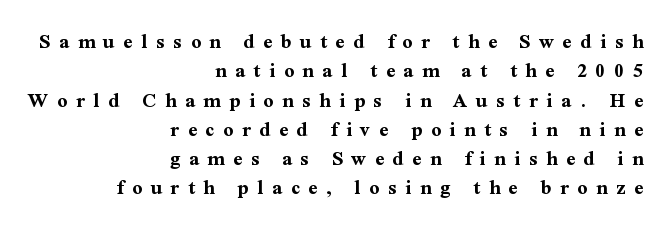
The image shows 22 px bold type, upright; set right-aligned, normal line spacing (1.33x), unusually wide letter spacing (+0.39 em), not underlined.
